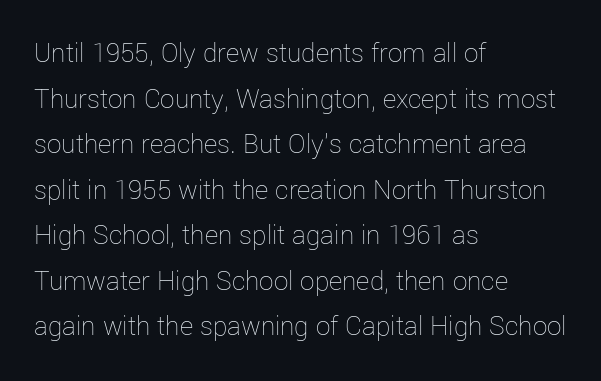
The image shows 29 px thin type, upright; set left-aligned, normal line spacing (1.57x), normal letter spacing, not underlined; low stroke contrast and a medium x-height.
